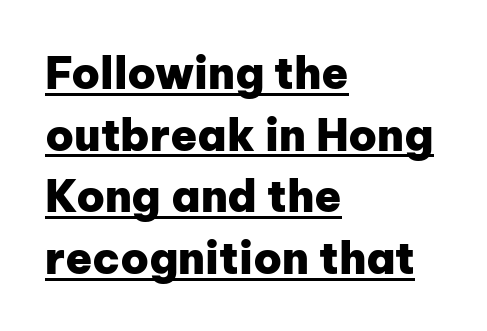
{"serif": "no", "italic": "no", "bold": "yes", "weight": "heavy", "width": "normal", "stroke_contrast": "low", "x_height": "medium", "monospaced": "no", "underline": "yes", "align": "left", "line_spacing": "normal", "line_spacing_ratio": 1.4, "letter_spacing": "normal", "letter_spacing_em": 0.0, "glyph_px": 44}
